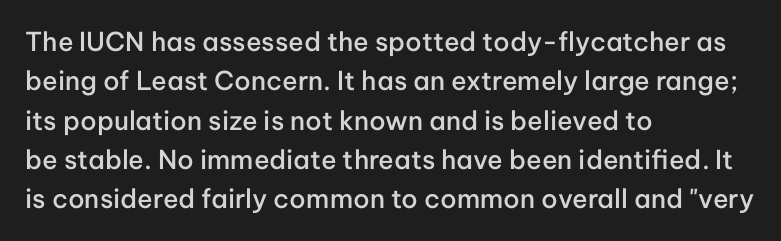
{"italic": "no", "bold": "semi", "underline": "no", "align": "left", "line_spacing": "normal", "line_spacing_ratio": 1.51, "letter_spacing": "normal", "letter_spacing_em": 0.0, "glyph_px": 26}
